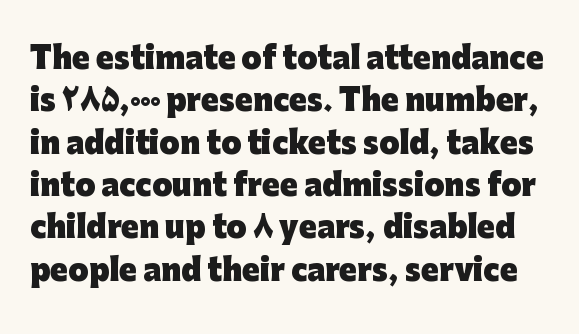
It's the straight-up-and-down kind of type. A typesetter would call this proportional, since set widths differ per character. The face used here is rendered with its standard letterfit. Decoration check: the copy has no underline. Horizontal bands of white between lines are of average thickness. The designer went with a sans here, leaving each stem footless.
